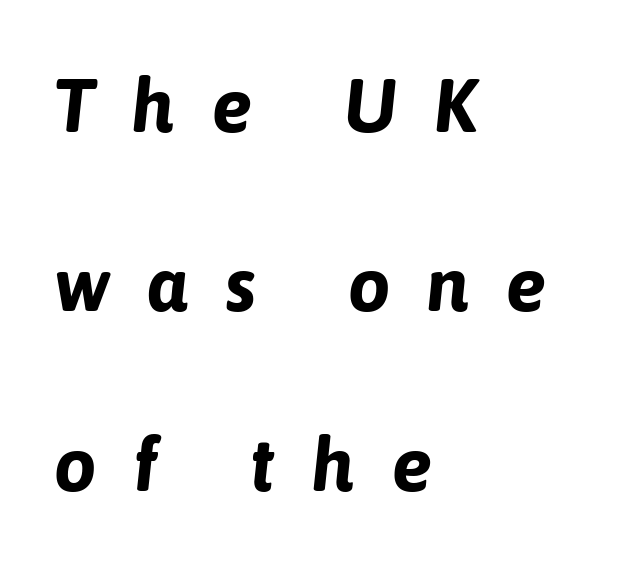
Q: Is the text bold? A: Yes.
Q: Is the text italic (slanted)? A: Yes, it leans right by about 6 degrees.
Q: Is the text underlined? A: No.
Q: How is the paragraph aligned? A: Left-aligned.
Q: Is the spacing between letters normal or unusually wide? A: Unusually wide.
Q: Is the spacing between lines tight, normal or loose? A: Loose.
Q: Width (condensed, normal, or wide)? A: Normal.
Q: Stroke contrast? A: Low.
Q: x-height? A: Medium.
Q: Monospaced? A: No.
